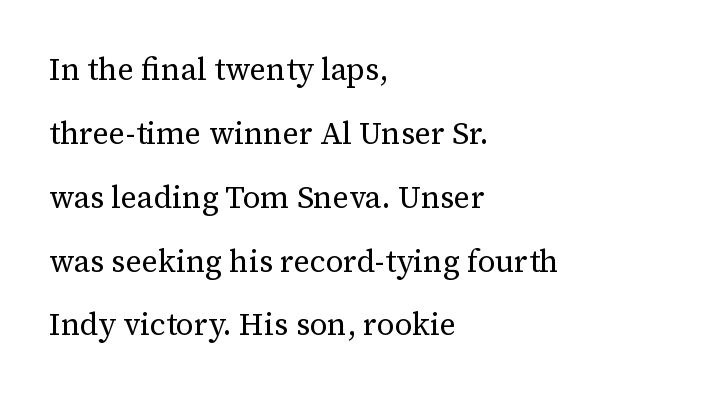
The image shows 31 px regular-weight serif type, upright; set left-aligned, loose line spacing (2.06x), normal letter spacing, not underlined; medium stroke contrast and a medium x-height.
